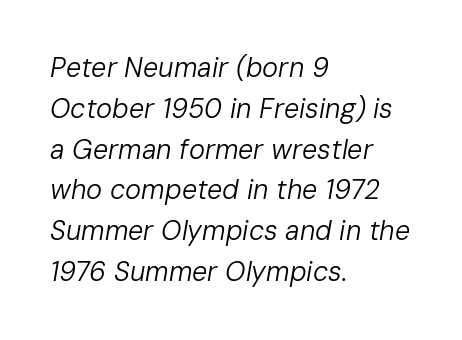
{"italic": "yes", "lean": "right", "slant_degrees": 10, "bold": "no", "underline": "no", "align": "left", "line_spacing": "normal", "line_spacing_ratio": 1.51, "letter_spacing": "normal", "letter_spacing_em": 0.0, "glyph_px": 27}
